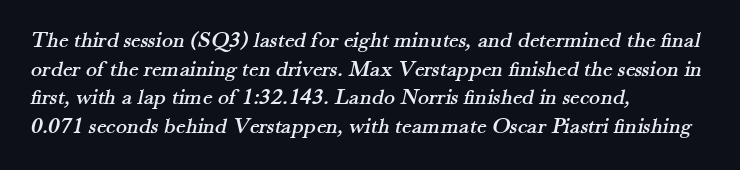
Q: Is the text underlined? A: No.
Q: How is the paragraph aligned? A: Left-aligned.
Q: Is the spacing between letters normal or unusually wide? A: Normal.
